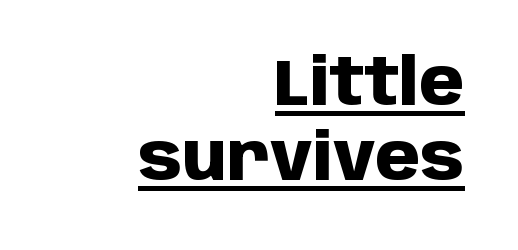
Q: Is the text bold? A: Yes.
Q: Is the text italic (slanted)? A: No, it is upright.
Q: Is the typeface a serif or a sans-serif typeface? A: Sans-serif.
Q: Is the text underlined? A: Yes.
Q: How is the paragraph aligned? A: Right-aligned.
Q: Is the spacing between letters normal or unusually wide? A: Normal.
Q: Width (condensed, normal, or wide)? A: Normal.
Q: Stroke contrast? A: Low.
Q: x-height? A: Large.
Q: Monospaced? A: No.
